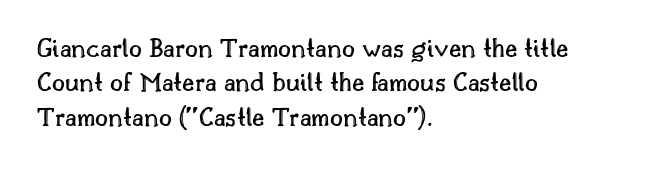
Lines of text with bare space underneath. This rendering uses left alignment, leaving the right contour irregular. Is there any slant? The stems are plumb. Nothing unusual about the tracking: characters are spaced as the font intends.
